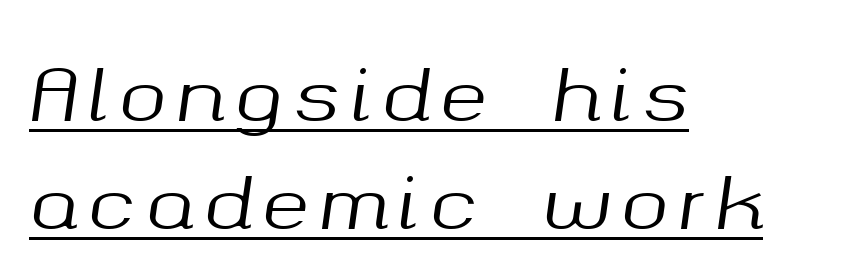
Q: Is the text italic (slanted)? A: Yes, it leans right by about 8 degrees.
Q: Is the text underlined? A: Yes.
Q: How is the paragraph aligned? A: Left-aligned.
Q: Is the spacing between lines tight, normal or loose? A: Normal.
Q: Width (condensed, normal, or wide)? A: Normal.
Q: Stroke contrast? A: Medium.
Q: x-height? A: Medium.
Q: Monospaced? A: No.
